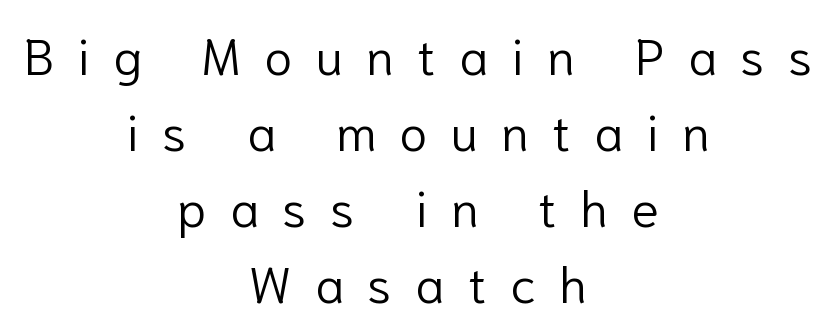
{"serif": "no", "italic": "no", "bold": "no", "weight": "light", "width": "normal", "stroke_contrast": "low", "x_height": "medium", "monospaced": "no", "underline": "no", "align": "center", "line_spacing": "normal", "line_spacing_ratio": 1.49, "letter_spacing": "wide", "letter_spacing_em": 0.46, "glyph_px": 51}
